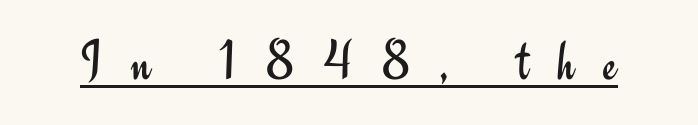
Q: Is the text bold? A: No.
Q: Is the text italic (slanted)? A: Yes.
Q: Is the typeface a serif or a sans-serif typeface? A: Sans-serif.
Q: Is the text underlined? A: Yes.
Q: Is the spacing between letters normal or unusually wide? A: Unusually wide.
Q: Width (condensed, normal, or wide)? A: Normal.
Q: Stroke contrast? A: Low.
Q: x-height? A: Small.
Q: Monospaced? A: No.
